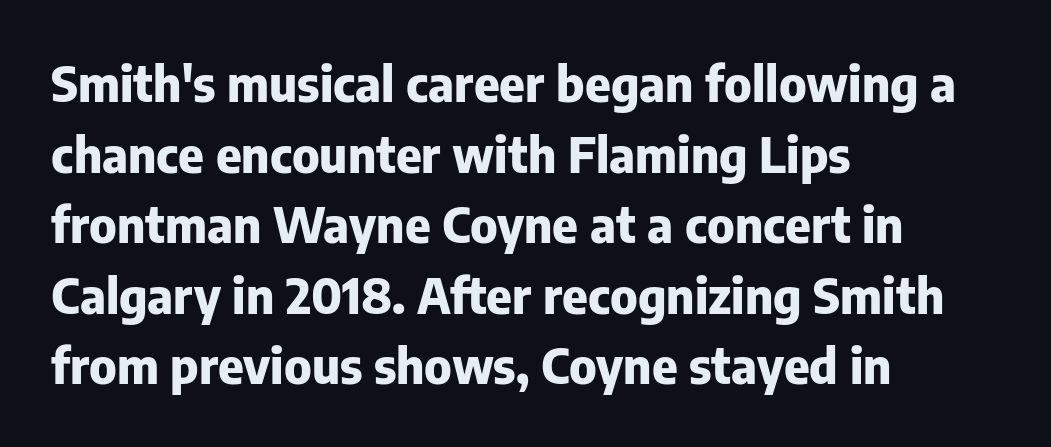
Typesetter's note: full bold, strokes at maximum text heaviness. Line starts are locked; line ends wander. The type family on display is of the sans-serif kind. Interline gaps are of average width in this sample.
